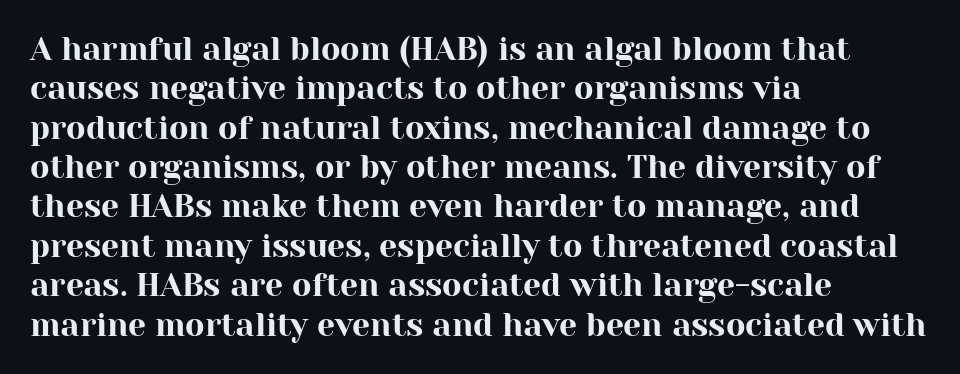
The image shows 32 px serif type, upright; set left-aligned, line spacing 1.23x, normal letter spacing, not underlined; high stroke contrast and a medium x-height.
